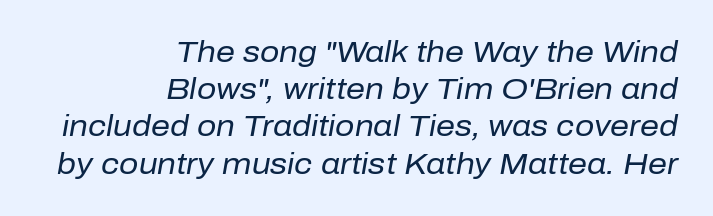
The space beneath each line is pristine and unruled. Each letter keeps its own natural width here, so spacing adapts to shape. No chunkiness to these letters — they're not bold. The gaps between neighbouring characters are ordinary and unremarkable.
